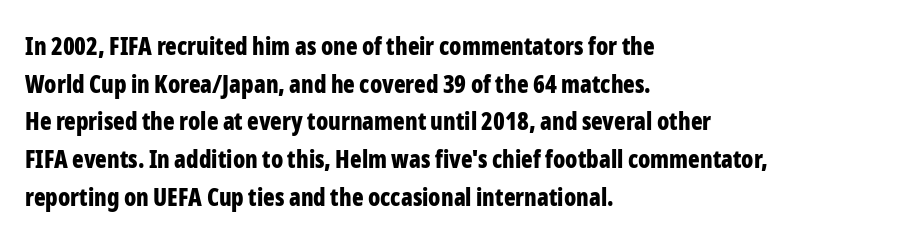
{"italic": "no", "bold": "yes", "underline": "no", "align": "left", "line_spacing": "normal", "line_spacing_ratio": 1.57, "letter_spacing": "normal", "letter_spacing_em": 0.0, "glyph_px": 24}
